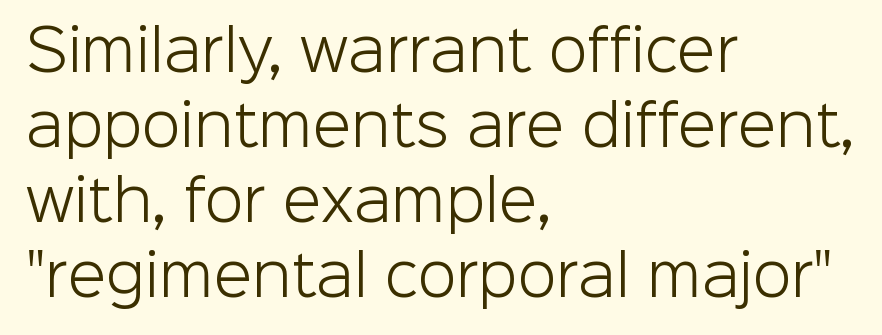
Serifs: no, the terminals of the letterforms are clean. The lines are quadded left. Clear beneath every line of the passage. Heft: none added — not bold. The font's upright variant was chosen for this text.
